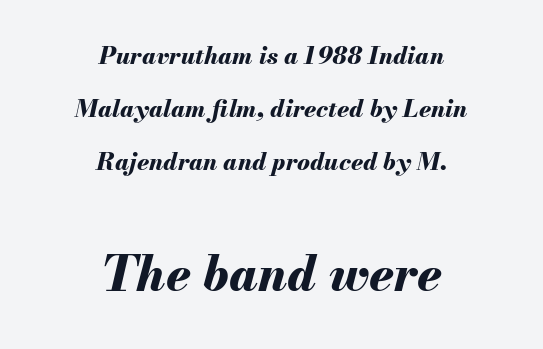
Q: Is the text bold? A: Yes.
Q: Is the text italic (slanted)? A: Yes, it leans right by about 13 degrees.
Q: Is the text underlined? A: No.
Q: How is the paragraph aligned? A: Centered.
Q: Is the spacing between letters normal or unusually wide? A: Normal.
Q: Is the spacing between lines tight, normal or loose? A: Loose.
Q: Which block of text is set in a larger size, the first (top) or the second (bottom)? A: The second (bottom) one.
Q: Width (condensed, normal, or wide)? A: Normal.
Q: Stroke contrast? A: Medium.
Q: x-height? A: Small.
Q: Monospaced? A: No.
